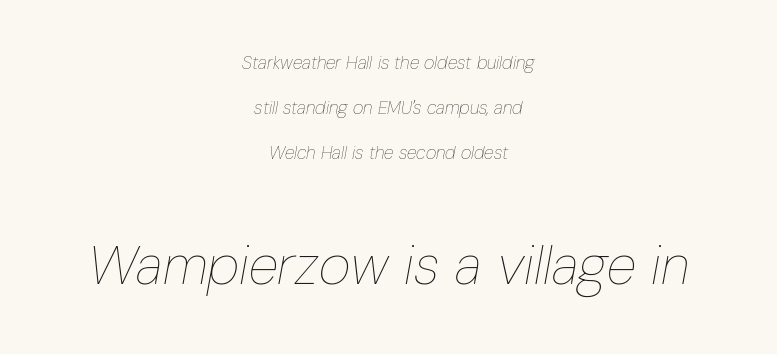
The image shows 55 px thin, condensed type, italic (leaning right); set centered, loose line spacing (2.49x), normal letter spacing, not underlined; the second (bottom) block is 3.06x larger; low stroke contrast and a medium x-height.
